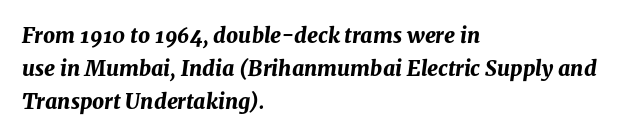
Q: Is the text bold? A: Yes.
Q: Is the text italic (slanted)? A: Yes, it leans right by about 8 degrees.
Q: Is the text underlined? A: No.
Q: How is the paragraph aligned? A: Left-aligned.
Q: Is the spacing between letters normal or unusually wide? A: Normal.
Q: Is the spacing between lines tight, normal or loose? A: Normal.
